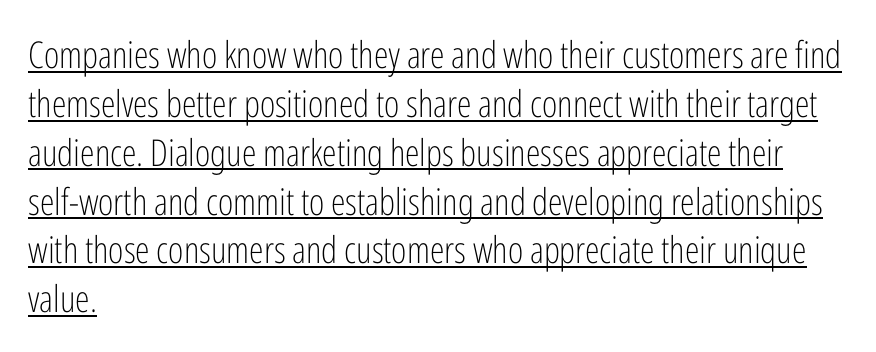
{"serif": "no", "italic": "no", "bold": "no", "weight": "light", "width": "condensed", "stroke_contrast": "low", "x_height": "medium", "monospaced": "no", "underline": "yes", "align": "left", "line_spacing": "normal", "line_spacing_ratio": 1.32, "letter_spacing": "normal", "letter_spacing_em": 0.0, "glyph_px": 37}
